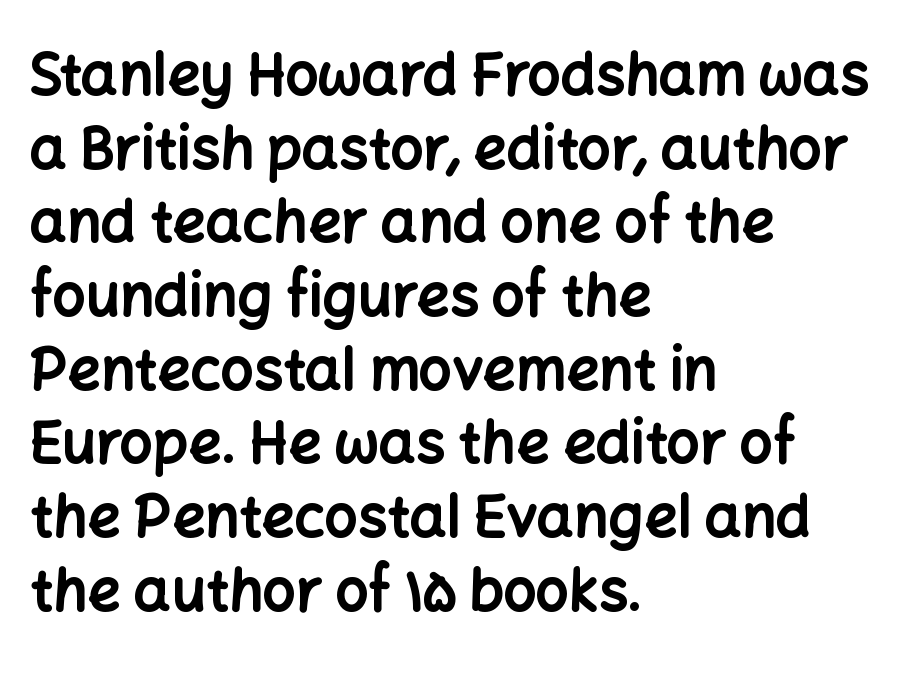
{"serif": "no", "italic": "no", "bold": "yes", "weight": "bold", "width": "normal", "stroke_contrast": "low", "x_height": "medium", "monospaced": "no", "underline": "no", "align": "left", "line_spacing": "normal", "line_spacing_ratio": 1.27, "letter_spacing": "normal", "letter_spacing_em": 0.0, "glyph_px": 58}
